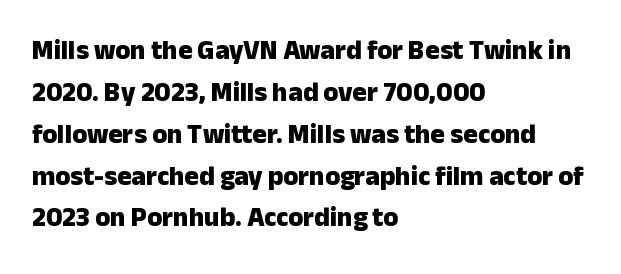
{"italic": "no", "bold": "yes", "underline": "no", "align": "left", "line_spacing": "normal", "line_spacing_ratio": 1.55, "letter_spacing": "normal", "letter_spacing_em": 0.0, "glyph_px": 27}
